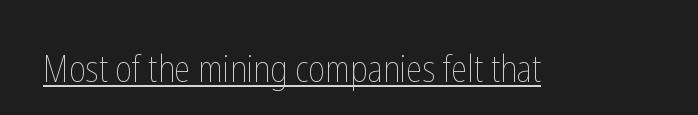
The image shows 36 px thin, condensed type, upright; set normal letter spacing, underlined; low stroke contrast and a medium x-height.
